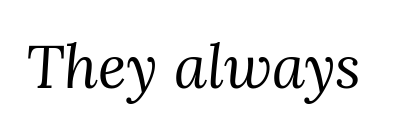
{"serif": "yes", "italic": "yes", "lean": "right", "slant_degrees": 3, "bold": "no", "weight": "regular", "width": "normal", "stroke_contrast": "medium", "x_height": "medium", "monospaced": "no", "underline": "no", "letter_spacing": "normal", "letter_spacing_em": 0.0, "glyph_px": 60}
